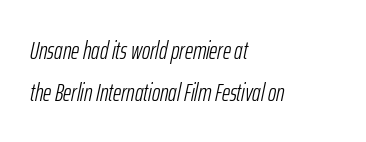
{"italic": "yes", "lean": "right", "slant_degrees": 12, "bold": "no", "underline": "no", "align": "left", "line_spacing": "normal", "line_spacing_ratio": 1.67, "letter_spacing": "normal", "letter_spacing_em": 0.0, "glyph_px": 25}
